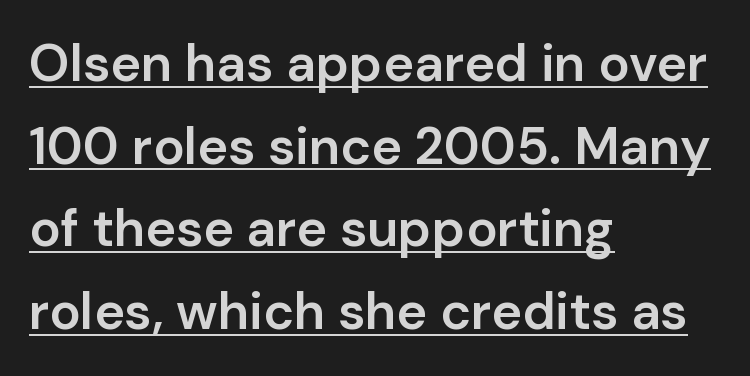
Q: Is the text bold? A: Semi-bold.
Q: Is the text italic (slanted)? A: No, it is upright.
Q: Is the typeface a serif or a sans-serif typeface? A: Sans-serif.
Q: Is the text underlined? A: Yes.
Q: How is the paragraph aligned? A: Left-aligned.
Q: Is the spacing between letters normal or unusually wide? A: Normal.
Q: Is the spacing between lines tight, normal or loose? A: Normal.
Q: Width (condensed, normal, or wide)? A: Normal.
Q: Stroke contrast? A: Low.
Q: x-height? A: Medium.
Q: Monospaced? A: No.
